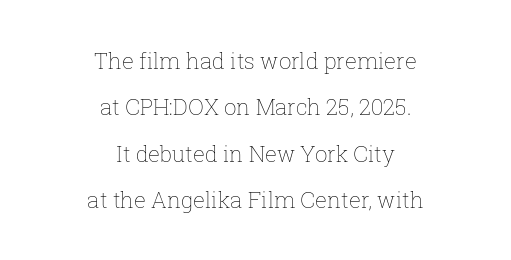
{"italic": "no", "bold": "no", "underline": "no", "align": "center", "line_spacing": "loose", "line_spacing_ratio": 2.11, "letter_spacing": "normal", "letter_spacing_em": 0.0, "glyph_px": 22}
